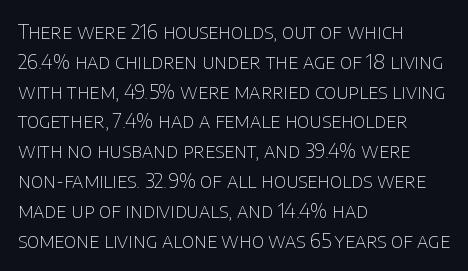
Q: Is the text bold? A: No.
Q: Is the text italic (slanted)? A: No, it is upright.
Q: Is the text underlined? A: No.
Q: How is the paragraph aligned? A: Left-aligned.
Q: Is the spacing between letters normal or unusually wide? A: Normal.
Q: Is the spacing between lines tight, normal or loose? A: Normal.
